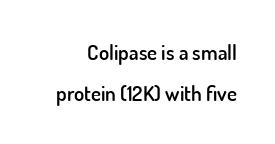
{"italic": "no", "bold": "semi", "underline": "no", "line_spacing": "loose", "line_spacing_ratio": 1.94, "letter_spacing": "normal", "letter_spacing_em": 0.0, "glyph_px": 21}
